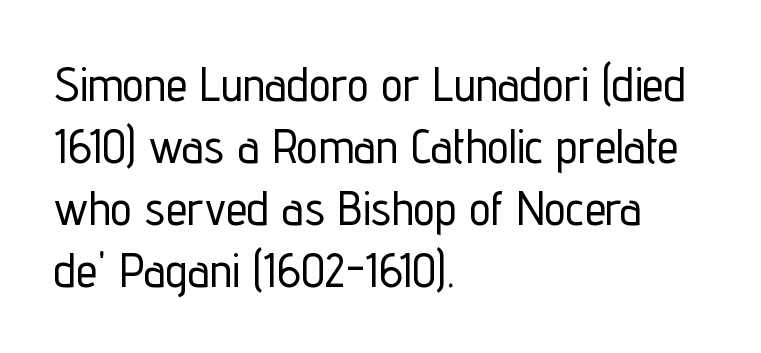
Rule under the text: the space is simply empty. The passage shown is typed in a proportional face where columns would drift. Italic: no, the glyphs are upright roman. Horizontal alignment here is leftward, the default for most running prose. Typographically, this falls in the sans-serif category. Regular leading.
